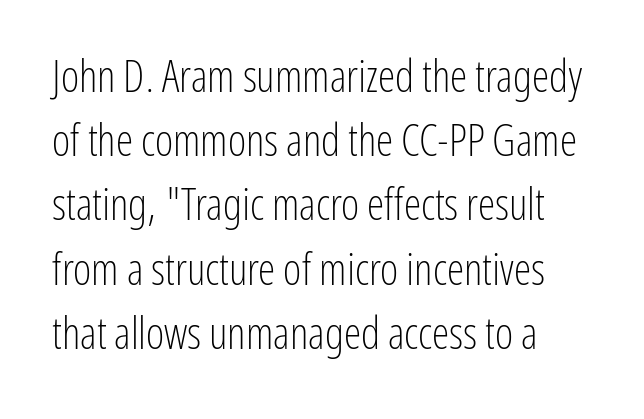
{"serif": "no", "italic": "no", "bold": "no", "weight": "light", "width": "condensed", "stroke_contrast": "low", "x_height": "medium", "monospaced": "no", "underline": "no", "align": "left", "line_spacing": "normal", "line_spacing_ratio": 1.46, "letter_spacing": "normal", "letter_spacing_em": 0.0, "glyph_px": 44}
